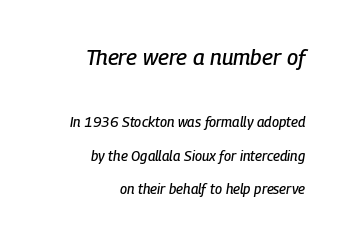
Q: Is the text italic (slanted)? A: Yes, it leans right by about 9 degrees.
Q: Is the text underlined? A: No.
Q: How is the paragraph aligned? A: Right-aligned.
Q: Is the spacing between letters normal or unusually wide? A: Normal.
Q: Is the spacing between lines tight, normal or loose? A: Loose.
Q: Which block of text is set in a larger size, the first (top) or the second (bottom)? A: The first (top) one.
